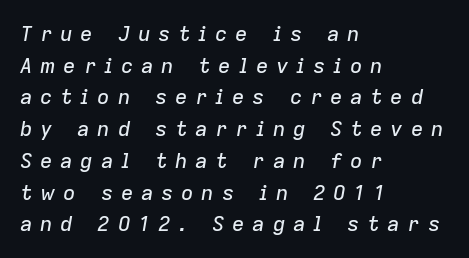
This rendering features lettering with no underline. Emphasis-style slanted type is in use. Students, note that the glyphs here are deliberately spaced far apart. Students, observe: this is what conventionally led text looks like.
